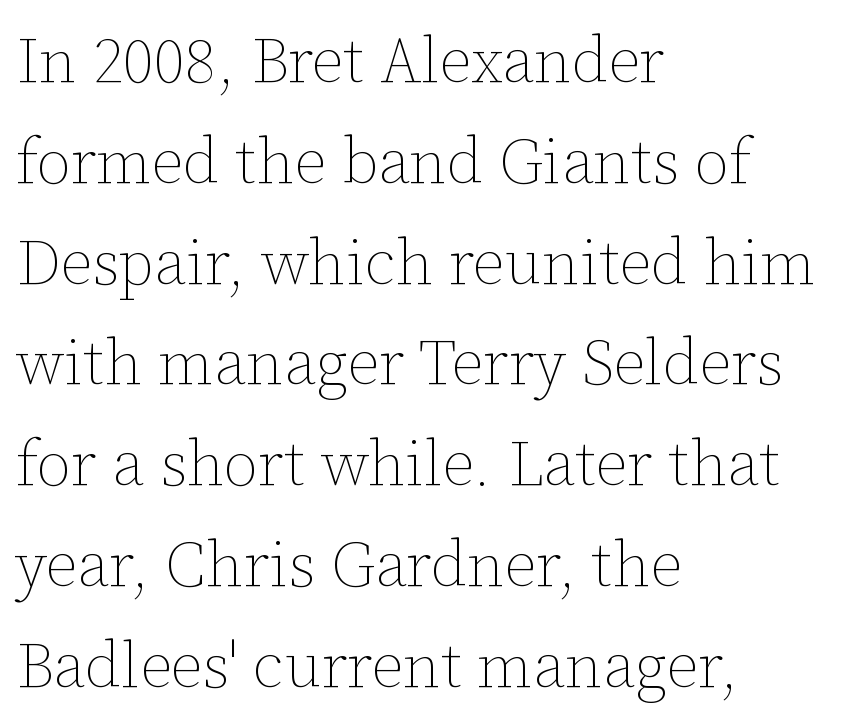
The specimen reads as upright at a glance. Typeset ragged right — the left edge is the straight one. These lines keep a tight, regular rhythm from letter to letter. Summary of vertical rhythm: regular, with standard interline spacing. Each row of text sits above clean, open space.
